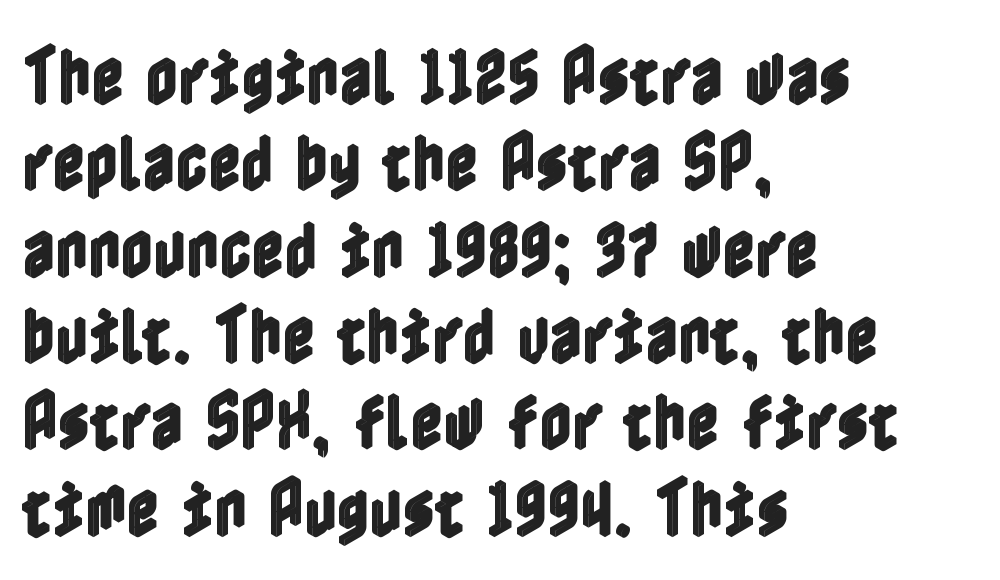
{"italic": "no", "width": "condensed", "x_height": "medium", "underline": "no", "align": "left", "line_spacing": "normal", "line_spacing_ratio": 1.37, "letter_spacing": "normal", "letter_spacing_em": 0.0, "glyph_px": 63}
